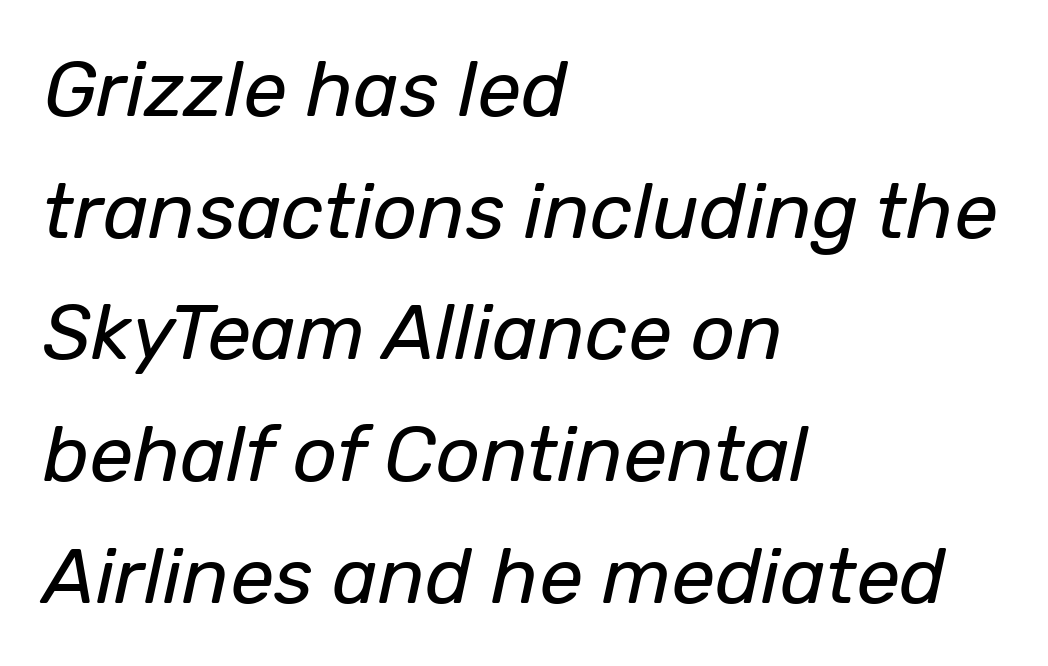
{"italic": "yes", "lean": "right", "slant_degrees": 12, "bold": "no", "weight": "regular", "width": "normal", "stroke_contrast": "low", "x_height": "medium", "monospaced": "no", "underline": "no", "align": "left", "line_spacing": "normal", "line_spacing_ratio": 1.56, "letter_spacing": "normal", "letter_spacing_em": 0.0, "glyph_px": 78}
